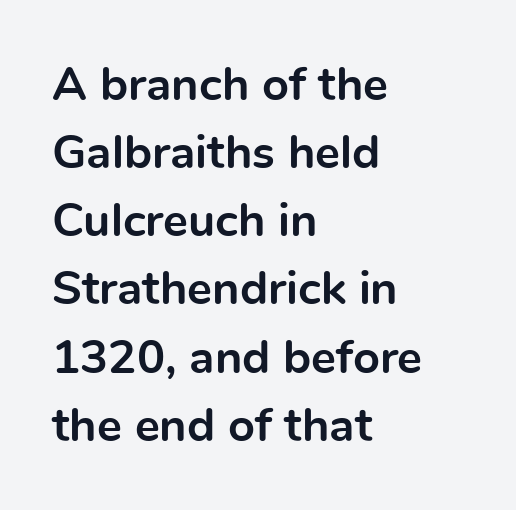
{"serif": "no", "italic": "no", "bold": "yes", "weight": "bold", "width": "normal", "x_height": "medium", "monospaced": "no", "underline": "no", "align": "left", "line_spacing": "normal", "line_spacing_ratio": 1.45, "letter_spacing": "normal", "letter_spacing_em": 0.0, "glyph_px": 47}
